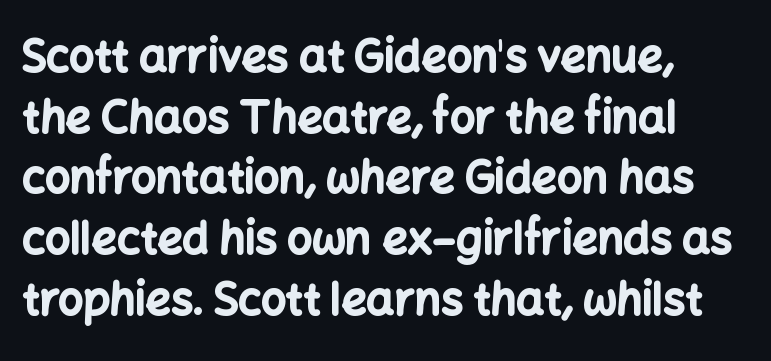
{"serif": "no", "italic": "no", "bold": "yes", "weight": "bold", "width": "normal", "stroke_contrast": "low", "x_height": "medium", "monospaced": "no", "underline": "no", "align": "left", "line_spacing": "normal", "line_spacing_ratio": 1.38, "letter_spacing": "normal", "letter_spacing_em": 0.0, "glyph_px": 44}
